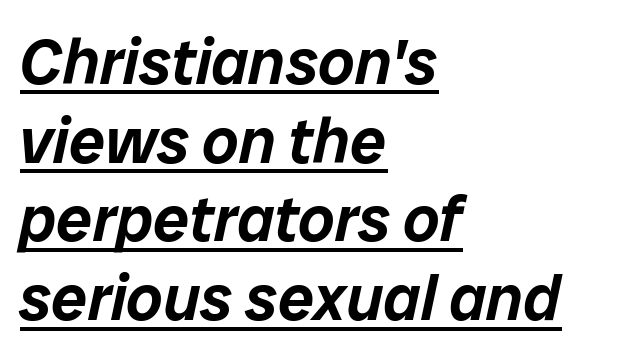
{"italic": "yes", "lean": "right", "slant_degrees": 12, "width": "normal", "stroke_contrast": "low", "x_height": "medium", "monospaced": "no", "underline": "yes", "align": "left", "line_spacing_ratio": 1.23, "letter_spacing": "normal", "letter_spacing_em": 0.0, "glyph_px": 64}
